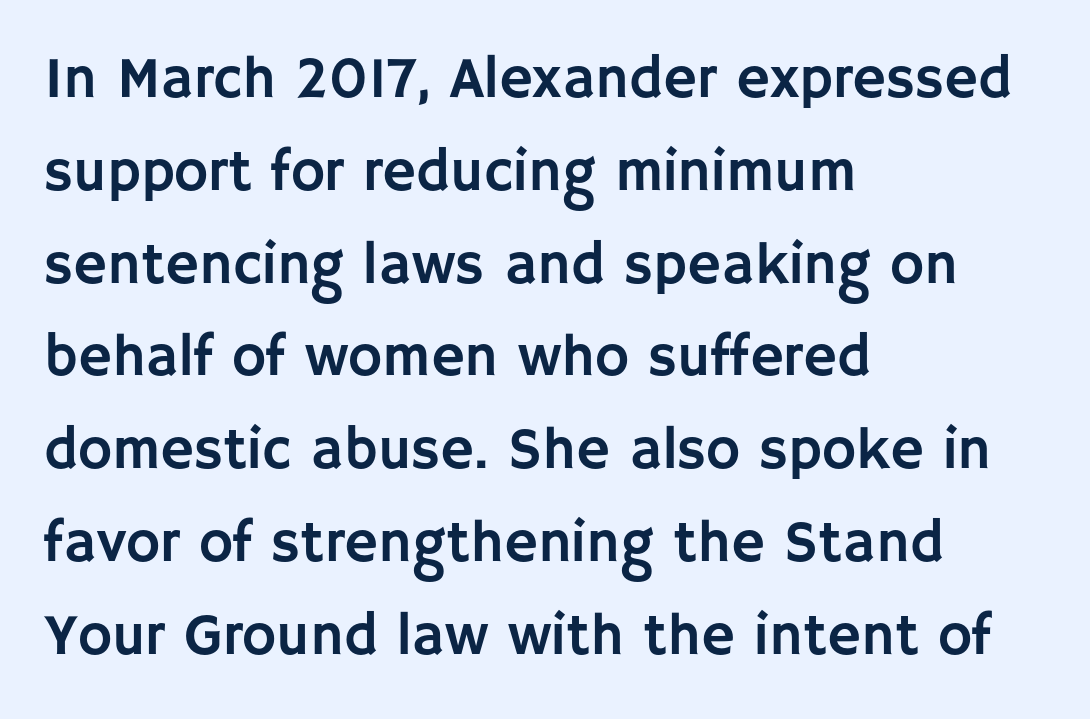
Note the varied advance widths — an 'i' is clearly narrower than an 'm'. Horizontally, the lines are justified to the leading edge only. Letters rest on an invisible, unmarked baseline. Italic? Not at all — the glyphs are vertical. Evenly set lines give the paragraph a standard silhouette.
